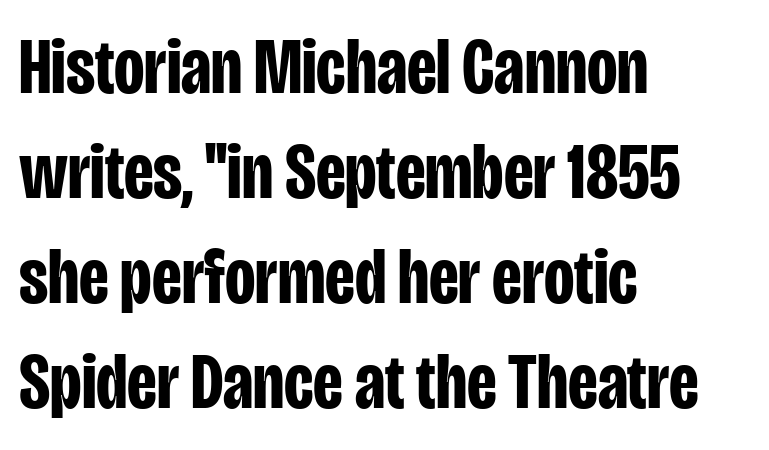
Q: Is the text bold? A: Yes.
Q: Is the text italic (slanted)? A: No, it is upright.
Q: Is the typeface a serif or a sans-serif typeface? A: Sans-serif.
Q: Is the text underlined? A: No.
Q: How is the paragraph aligned? A: Left-aligned.
Q: Is the spacing between letters normal or unusually wide? A: Normal.
Q: Is the spacing between lines tight, normal or loose? A: Normal.
Q: Width (condensed, normal, or wide)? A: Condensed.
Q: Stroke contrast? A: Low.
Q: x-height? A: Large.
Q: Monospaced? A: No.
